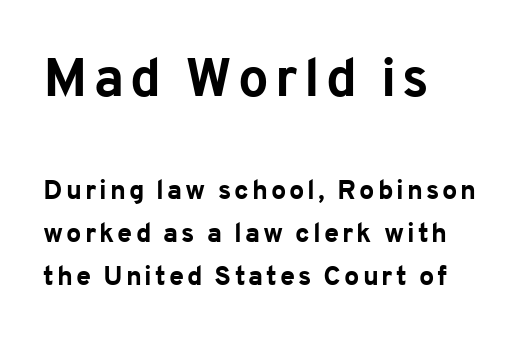
Q: Is the text bold? A: Yes.
Q: Is the text italic (slanted)? A: No, it is upright.
Q: Is the typeface a serif or a sans-serif typeface? A: Sans-serif.
Q: Is the text underlined? A: No.
Q: How is the paragraph aligned? A: Left-aligned.
Q: Is the spacing between lines tight, normal or loose? A: Normal.
Q: Which block of text is set in a larger size, the first (top) or the second (bottom)? A: The first (top) one.
Q: Width (condensed, normal, or wide)? A: Normal.
Q: Stroke contrast? A: Low.
Q: x-height? A: Medium.
Q: Monospaced? A: No.
